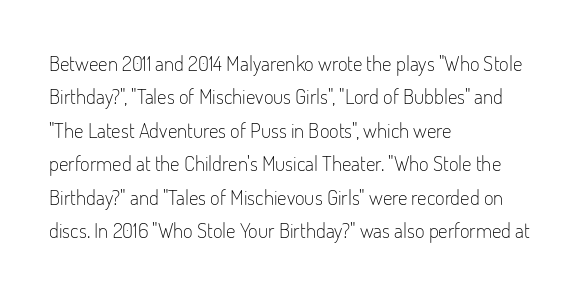
Q: Is the text bold? A: No.
Q: Is the text italic (slanted)? A: No, it is upright.
Q: Is the text underlined? A: No.
Q: How is the paragraph aligned? A: Left-aligned.
Q: Is the spacing between letters normal or unusually wide? A: Normal.
Q: Is the spacing between lines tight, normal or loose? A: Normal.
